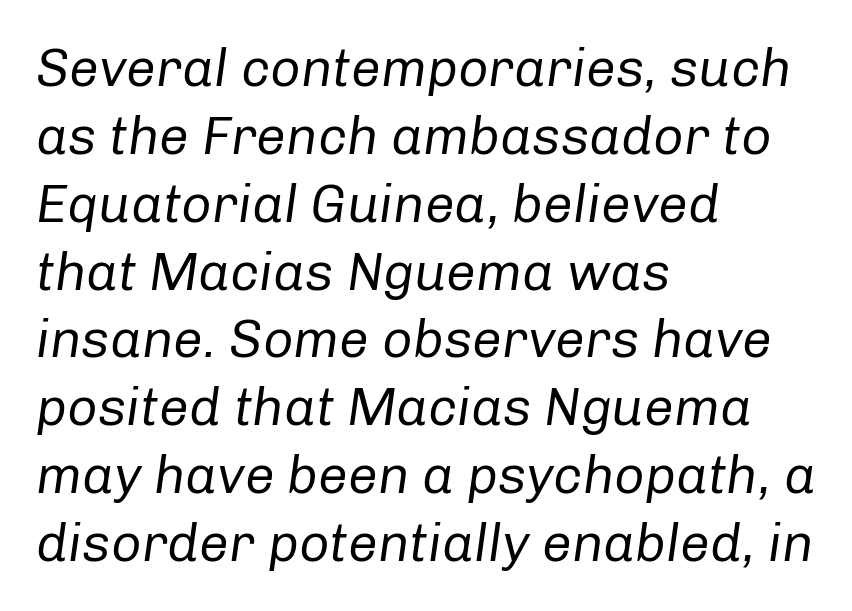
Q: Is the text bold? A: No.
Q: Is the text italic (slanted)? A: Yes, it leans right by about 8 degrees.
Q: Is the text underlined? A: No.
Q: How is the paragraph aligned? A: Left-aligned.
Q: Is the spacing between letters normal or unusually wide? A: Normal.
Q: Is the spacing between lines tight, normal or loose? A: Normal.
Q: Width (condensed, normal, or wide)? A: Normal.
Q: Stroke contrast? A: Low.
Q: x-height? A: Medium.
Q: Monospaced? A: No.
